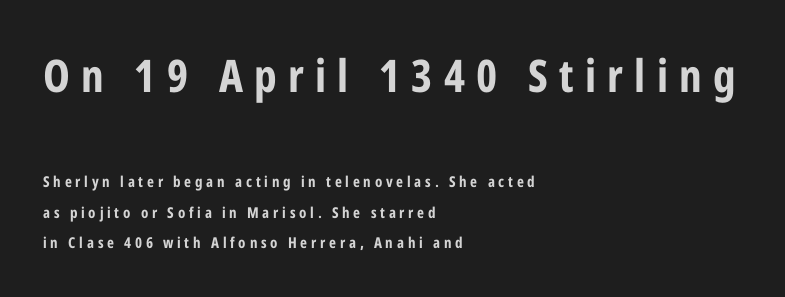
Has an underline been added? It has not. Block one is the big one; block two sits smaller underneath. The lettering stays uniformly vertical, giving the passage a roman look. The space between consecutive lines is lavish. Characters follow at a spacing far wider than the type designer built in. These words are printed bold, with thick strokes throughout.
